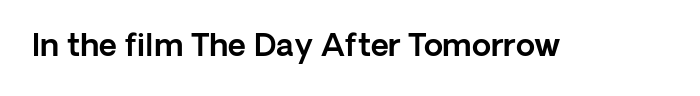
{"serif": "no", "italic": "no", "width": "normal", "x_height": "medium", "monospaced": "no", "underline": "no", "letter_spacing": "normal", "letter_spacing_em": 0.0, "glyph_px": 31}
